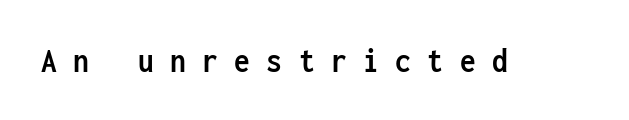
The image shows 35 px semibold, condensed sans-serif type, upright, monospaced; set unusually wide letter spacing (+0.47 em), not underlined; low stroke contrast and a medium x-height.
